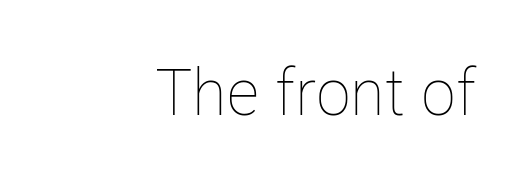
{"italic": "no", "bold": "no", "weight": "thin", "width": "condensed", "stroke_contrast": "low", "x_height": "medium", "monospaced": "no", "underline": "no", "letter_spacing": "normal", "letter_spacing_em": 0.0, "glyph_px": 65}
